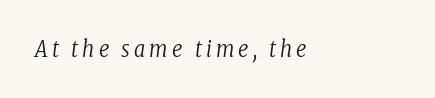
Would a proofreader flag this as italicized? Yes. Descenders are the only things crossing below the line. No extra ink here — the face is not bold. Compared with a centered layout, this one pins lines to the left instead.
